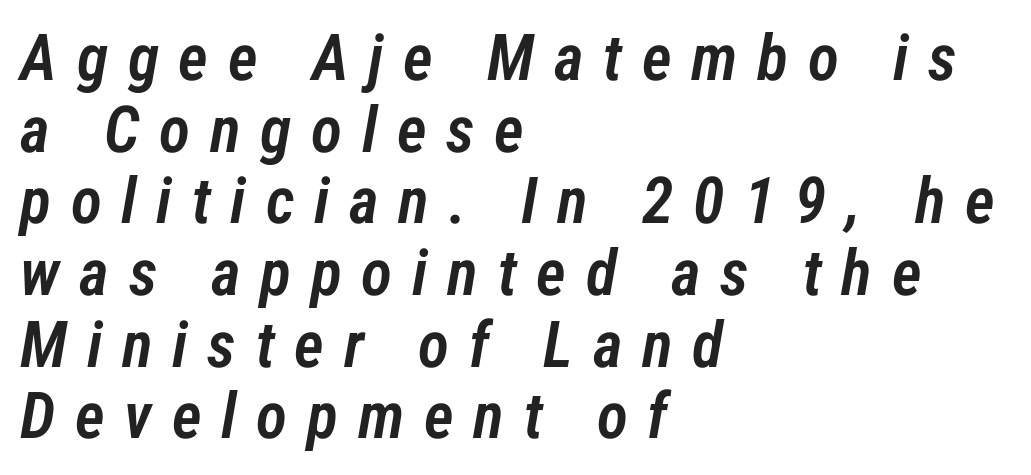
{"italic": "yes", "lean": "right", "slant_degrees": 12, "bold": "semi", "weight": "semibold", "width": "condensed", "stroke_contrast": "low", "x_height": "medium", "monospaced": "no", "underline": "no", "align": "left", "line_spacing": "tight", "line_spacing_ratio": 1.12, "letter_spacing": "wide", "letter_spacing_em": 0.31, "glyph_px": 64}
